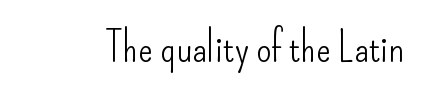
The image shows 43 px light, condensed sans-serif type, upright; set normal letter spacing, not underlined; low stroke contrast and a small x-height.
